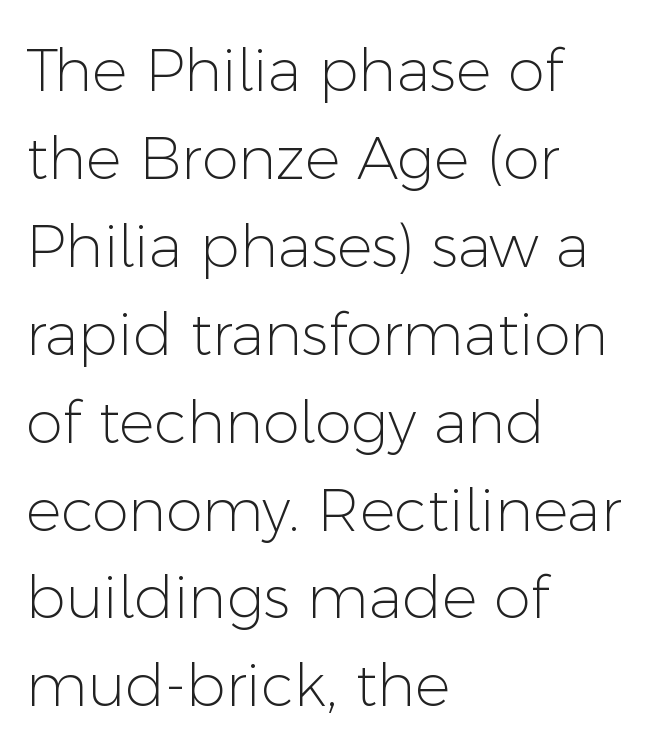
The letterforms sit at book weight or below. Observe the ordinary spacing: letters are neighbours, not strangers. Do the characters align in a grid? No, the font is proportional. Characters remain perfectly vertical along every line. The block of text has a typical density, with ordinary space between rows.
